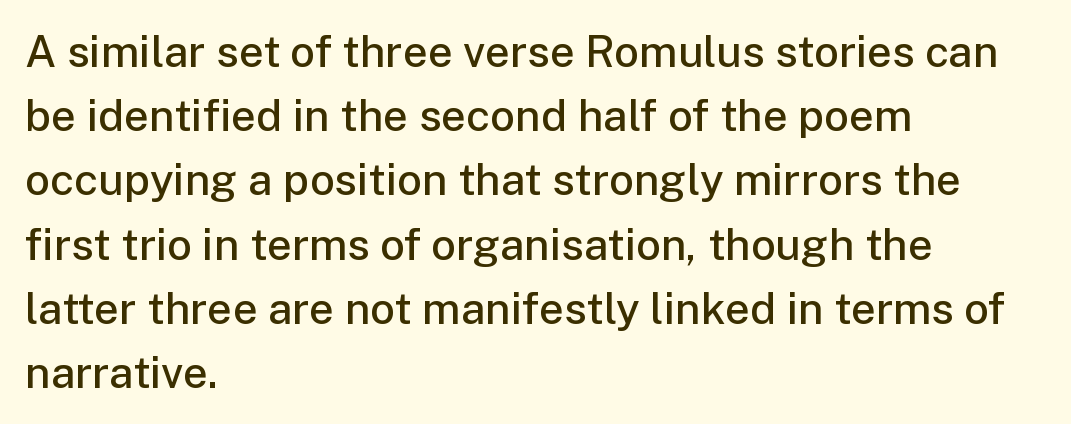
Here the designer chose a conventional face with non-uniform glyph widths. A typesetter would mark this as roman, not italic. The words here are not underlined. Weight check: semibold — heavier than regular, not quite bold. Words appear dense and cohesive because spacing is normal. Compared with typical paragraphs, the rows here are spaced about the same.
